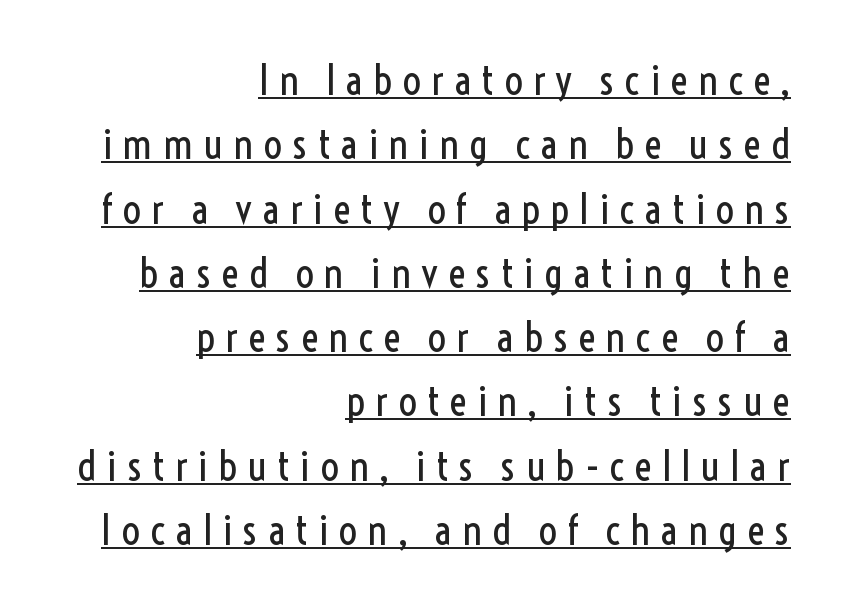
The image shows 42 px regular-weight, condensed sans-serif type, upright; set right-aligned, normal line spacing (1.53x), unusually wide letter spacing (+0.23 em), underlined; a medium x-height.
